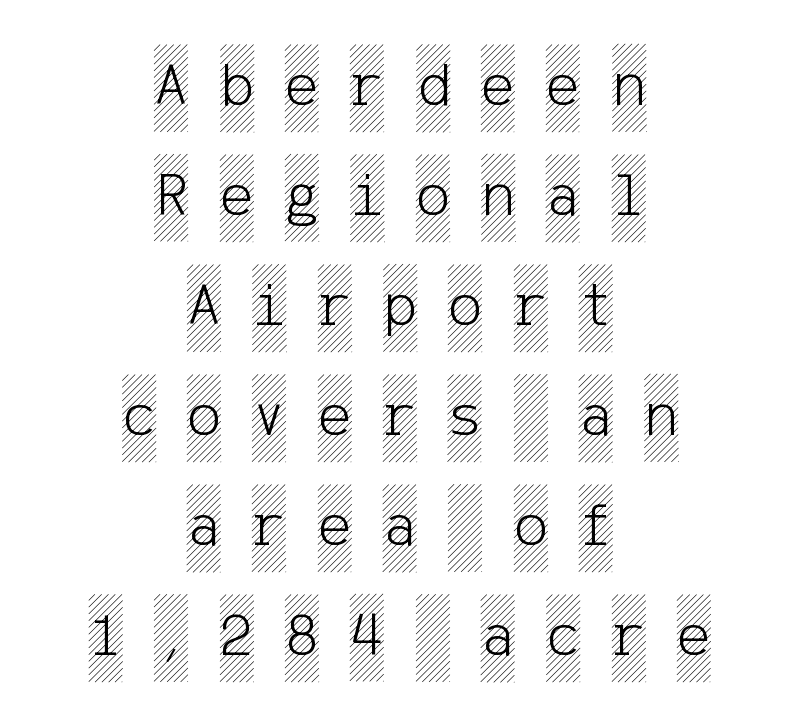
The image shows 64 px condensed type, upright; set centered, line spacing 1.72x, unusually wide letter spacing (+0.49 em), not underlined; a large x-height.
